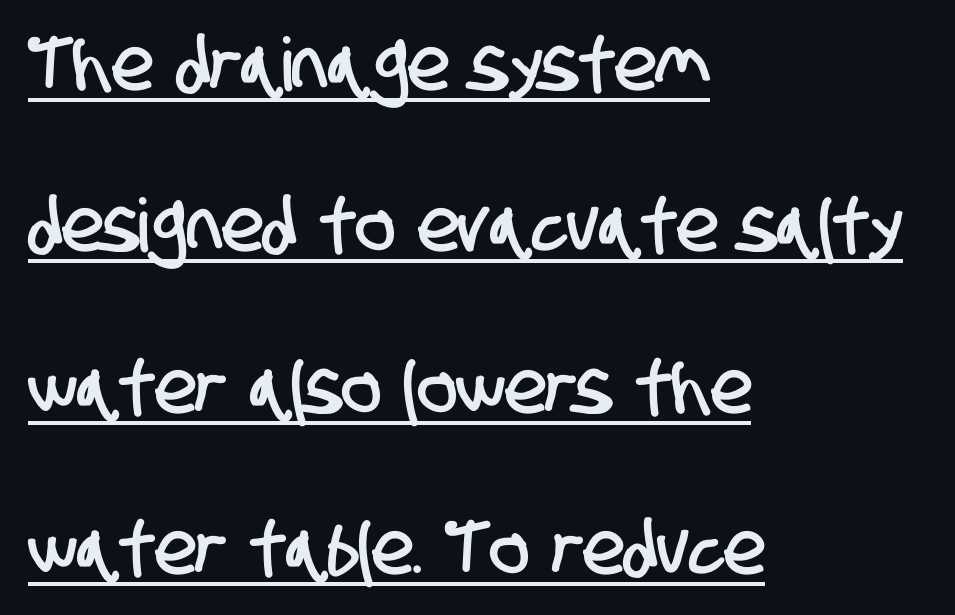
{"serif": "no", "width": "condensed", "stroke_contrast": "low", "x_height": "large", "monospaced": "no", "underline": "yes", "align": "left", "line_spacing": "loose", "line_spacing_ratio": 2.18, "letter_spacing": "normal", "letter_spacing_em": 0.0, "glyph_px": 74}
